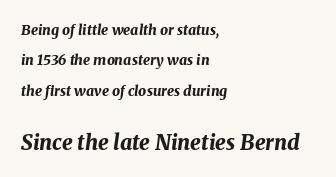
The image shows 21 px bold type, italic (leaning right); set left-aligned, loose line spacing (2.17x), normal letter spacing, not underlined; the second (bottom) block is 1.5x larger.
